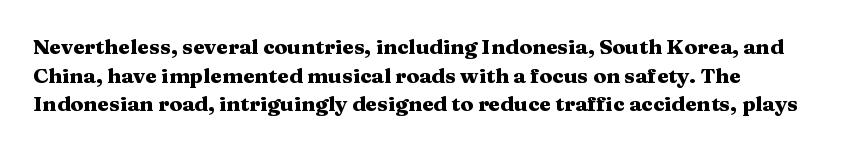
The image shows 21 px bold type, upright; set left-aligned, normal line spacing (1.36x), normal letter spacing, not underlined.
